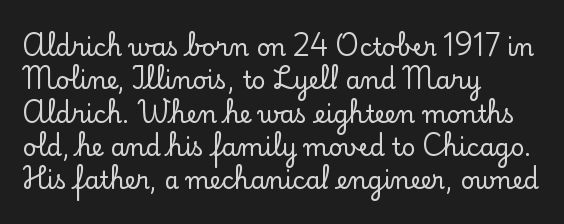
{"italic": "no", "underline": "no", "align": "left", "line_spacing": "normal", "line_spacing_ratio": 1.39, "letter_spacing": "normal", "letter_spacing_em": 0.0, "glyph_px": 24}
